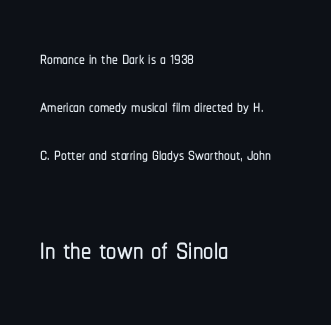
In terms of letterform style, serifs are entirely absent. Leading: increased. The passage shown is typed in a proportional face where columns would drift. Ordinary non-slanted type is in use. The space beneath each line is pristine and unruled. In this sample the second text group is rendered at the bigger scale.
